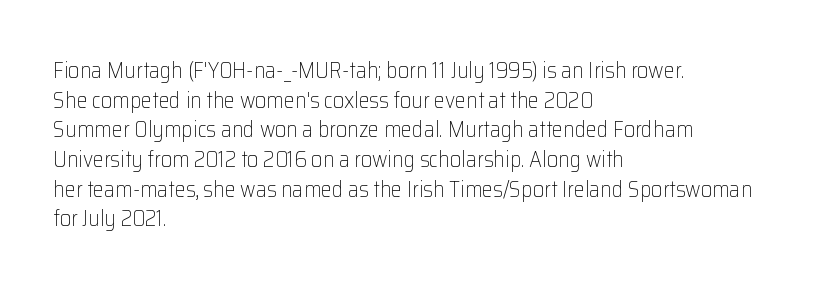
Q: Is the text bold? A: No.
Q: Is the text italic (slanted)? A: No, it is upright.
Q: Is the text underlined? A: No.
Q: How is the paragraph aligned? A: Left-aligned.
Q: Is the spacing between letters normal or unusually wide? A: Normal.
Q: Is the spacing between lines tight, normal or loose? A: Normal.
